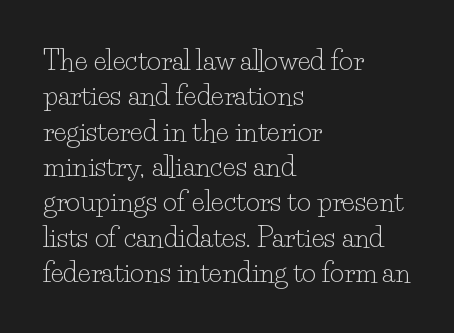
Line beginnings align vertically; line endings do not. The typography opts for an upright posture over an oblique one. Baseline-to-baseline distance is the conventional proportion of letter height. The characters are drawn with everyday or finer stroke widths. Here the glyphs are tracked normally, forming tight word shapes.
